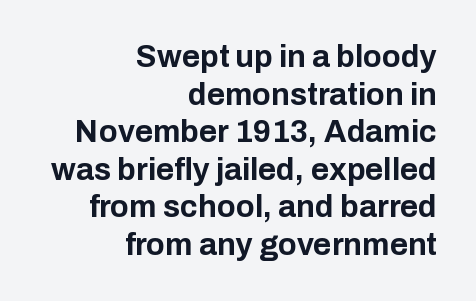
The image shows 31 px bold sans-serif type, upright; set right-aligned, line spacing 1.21x, normal letter spacing, not underlined; low stroke contrast and a medium x-height.
